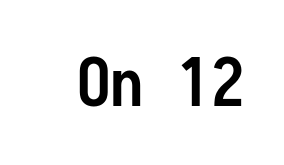
The image shows 67 px semibold, condensed sans-serif type, upright, monospaced; set normal letter spacing, not underlined; low stroke contrast and a medium x-height.
